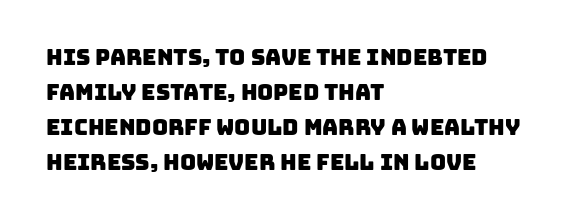
Layout note: lines flush left. Descenders are the only things crossing below the line. The vertical gap from one line to the next is medium. Caption: standard tracking, unaltered.
